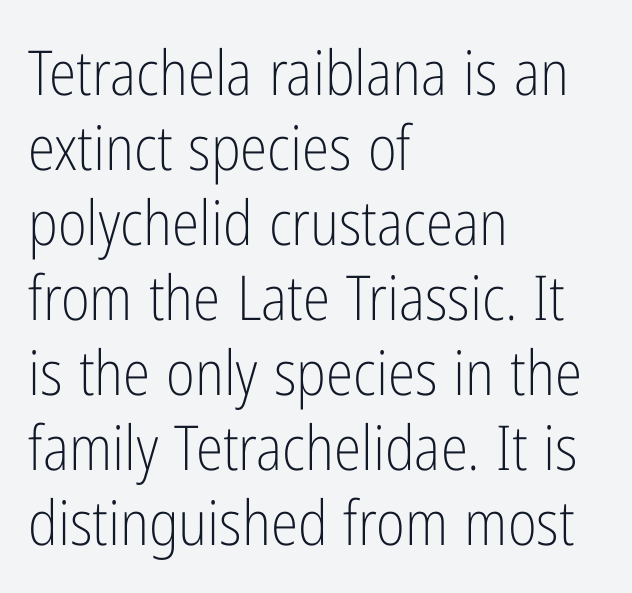
The image shows 62 px light, condensed sans-serif type, upright; set left-aligned, line spacing 1.21x, normal letter spacing, not underlined; low stroke contrast and a medium x-height.
